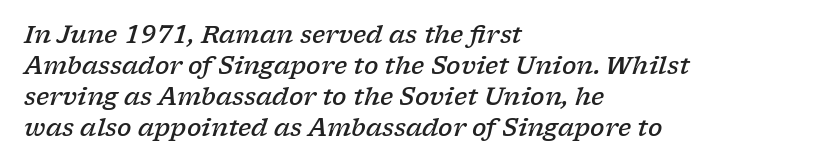
Q: Is the text bold? A: Semi-bold.
Q: Is the text italic (slanted)? A: Yes, it leans right by about 17 degrees.
Q: Is the text underlined? A: No.
Q: How is the paragraph aligned? A: Left-aligned.
Q: Is the spacing between letters normal or unusually wide? A: Normal.
Q: Is the spacing between lines tight, normal or loose? A: Normal.
